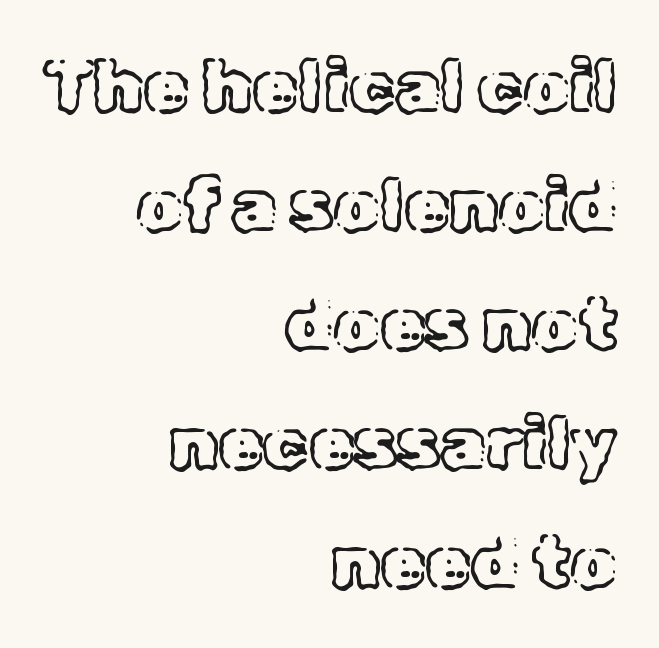
Q: Is the text italic (slanted)? A: No, it is upright.
Q: Is the text underlined? A: No.
Q: How is the paragraph aligned? A: Right-aligned.
Q: Is the spacing between letters normal or unusually wide? A: Normal.
Q: Is the spacing between lines tight, normal or loose? A: Normal.
Q: Width (condensed, normal, or wide)? A: Normal.
Q: x-height? A: Medium.
Q: Monospaced? A: No.
